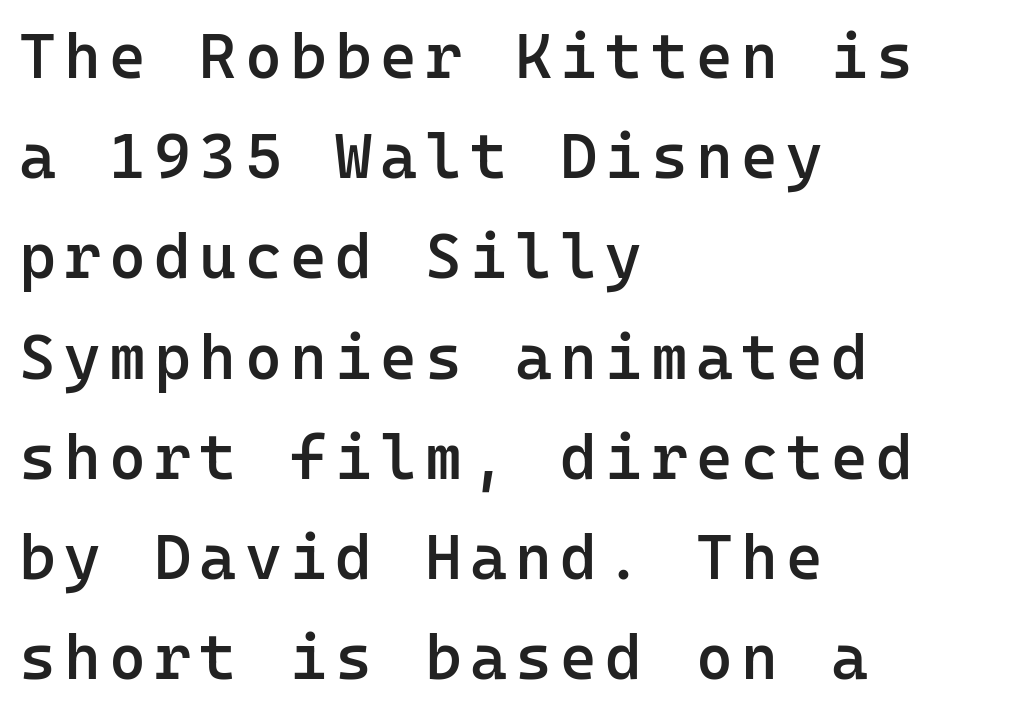
Q: Is the text bold? A: Semi-bold.
Q: Is the text italic (slanted)? A: No, it is upright.
Q: Is the typeface a serif or a sans-serif typeface? A: Sans-serif.
Q: Is the text underlined? A: No.
Q: How is the paragraph aligned? A: Left-aligned.
Q: Is the spacing between lines tight, normal or loose? A: Normal.
Q: Width (condensed, normal, or wide)? A: Normal.
Q: Stroke contrast? A: Low.
Q: x-height? A: Medium.
Q: Monospaced? A: Yes.
